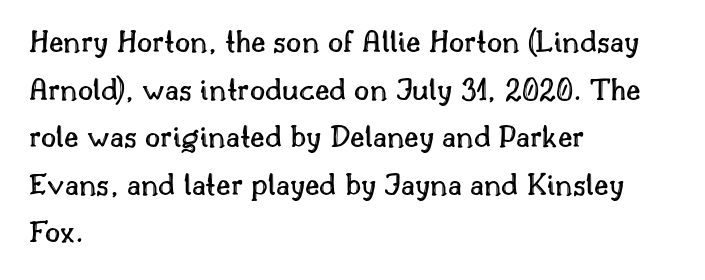
Q: Is the text italic (slanted)? A: No, it is upright.
Q: Is the text underlined? A: No.
Q: How is the paragraph aligned? A: Left-aligned.
Q: Is the spacing between letters normal or unusually wide? A: Normal.
Q: Is the spacing between lines tight, normal or loose? A: Normal.
Q: Width (condensed, normal, or wide)? A: Normal.
Q: x-height? A: Small.
Q: Monospaced? A: No.
